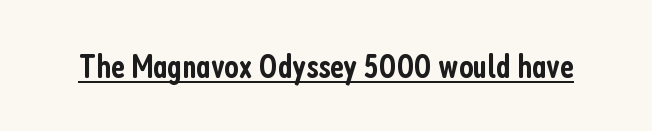
The face used here is proportionally spaced, like ordinary book or web type. In designer terms, the underline attribute is active on this setting. To sum up the face: it is a sans, with no serifs. Does the weight exceed regular? Yes, but only to semibold. Students, note that the glyphs here touch the page at normal intervals. This sample uses an upright cut, with every glyph sitting square on the baseline.
